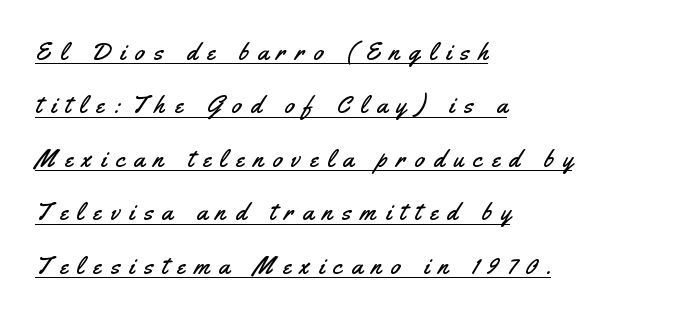
Q: Is the text italic (slanted)? A: Yes.
Q: Is the text underlined? A: Yes.
Q: How is the paragraph aligned? A: Left-aligned.
Q: Is the spacing between letters normal or unusually wide? A: Unusually wide.
Q: Is the spacing between lines tight, normal or loose? A: Loose.
